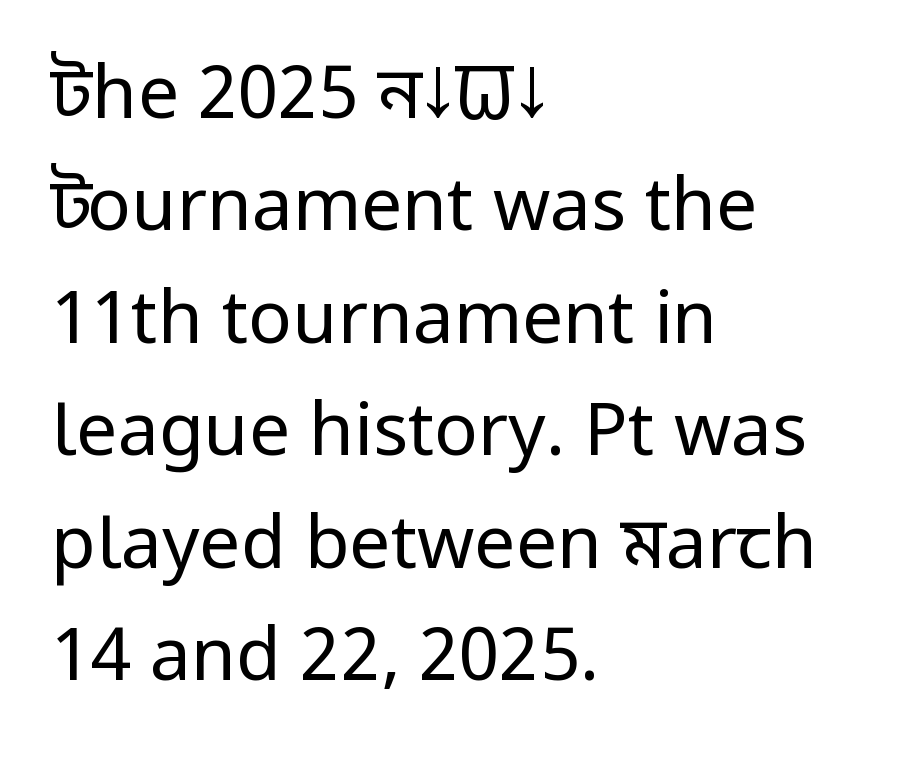
Here the glyphs are tracked normally, forming tight word shapes. The gap between lines stays unmarked. Does the lettering tilt? It doesn't — this is upright. Baseline-to-baseline distance is the conventional proportion of letter height. Stems here are at most as thick as an everyday book face. I'd call this a sans setting — the letters go barefoot.
